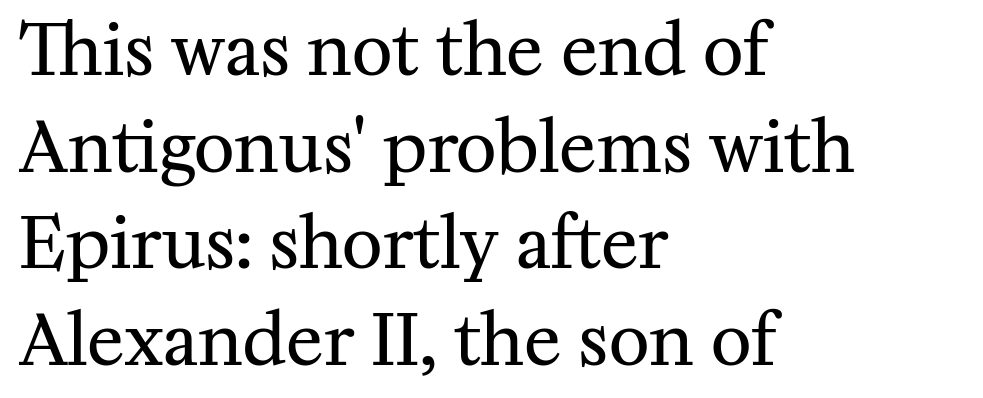
Each row of text sits above clean, open space. Posture: upright roman. These lines stack with their left ends in a neat column. One glance says typical: line gaps are just what's usual. On a weight scale, this lands at 450 or below.
